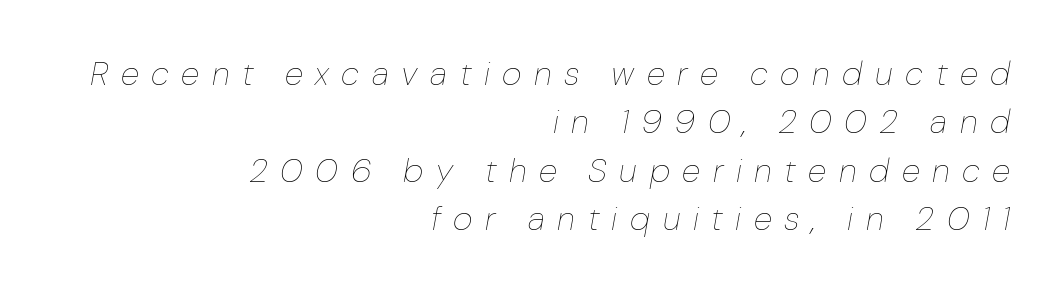
{"italic": "yes", "lean": "right", "slant_degrees": 10, "bold": "no", "weight": "thin", "width": "normal", "stroke_contrast": "low", "x_height": "medium", "monospaced": "no", "underline": "no", "align": "right", "line_spacing": "normal", "line_spacing_ratio": 1.42, "letter_spacing": "wide", "letter_spacing_em": 0.37, "glyph_px": 34}
